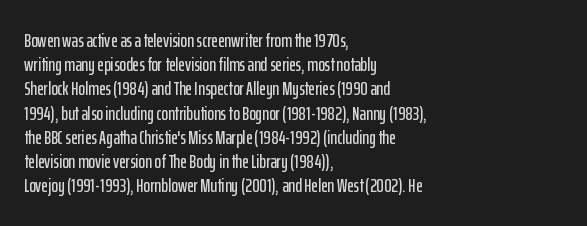
If you drew a line through each stem, it would be perfectly vertical. The line texture is even and compact thanks to regular tracking. Which margin do the lines hug? The left one — the right edge is uneven. Letters rest on an invisible, unmarked baseline.
